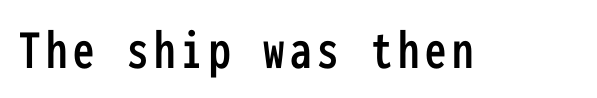
The image shows 57 px condensed sans-serif type, upright, monospaced; set not underlined; low stroke contrast and a medium x-height.
